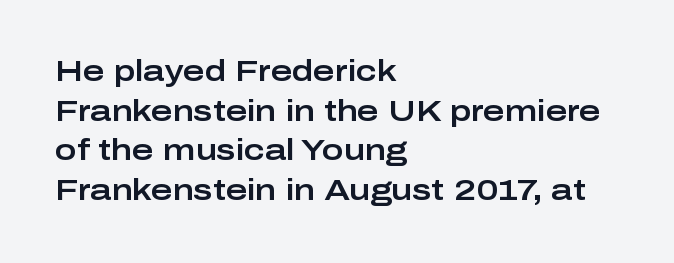
The axis of the letterforms is exactly vertical. The passage shown is typed in a proportional face where columns would drift. Each letter's strokes conclude bluntly, with no projecting serifs. The paragraph has a hard left edge and a soft right edge.
